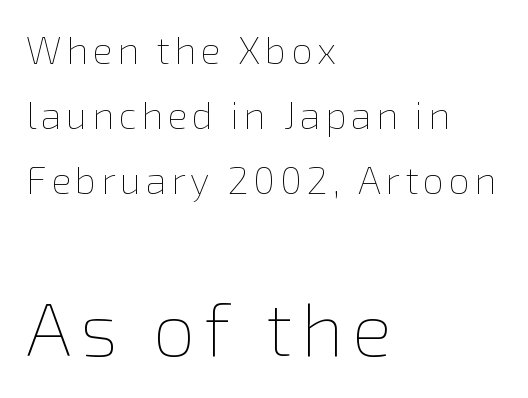
Descender tails drop into unmarked territory. Alignment: flush left. A typesetter would call this proportional, since set widths differ per character. Compared with a typical body face, this is equally light or lighter still.
